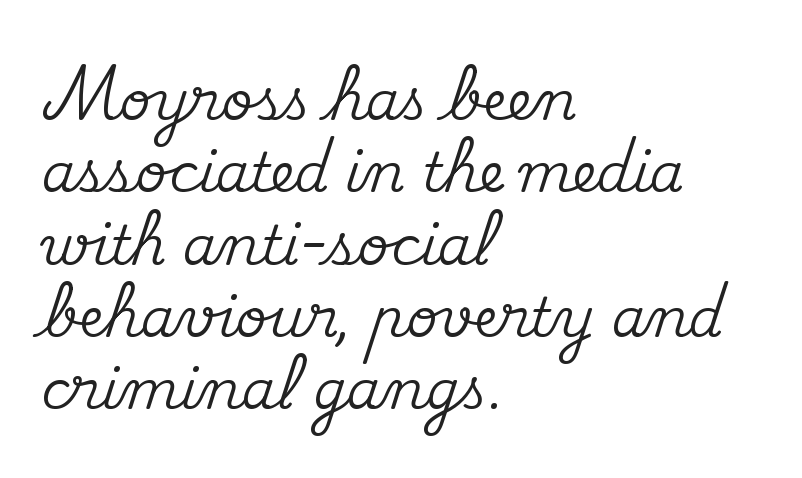
The leading is moderate, giving the passage an even texture. Each letter keeps its own natural width here, so spacing adapts to shape. A clean baseline with only descenders dipping below it. Does the type have serifs? Yes, each stem ends in a small foot.
